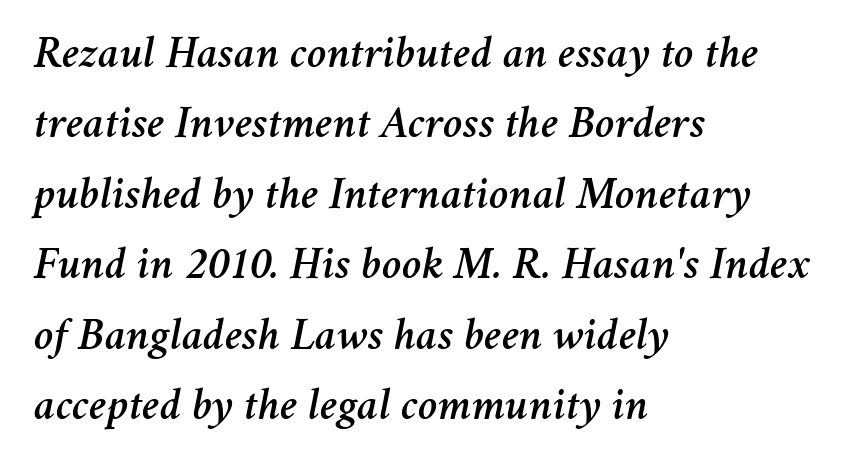
Q: Is the text italic (slanted)? A: Yes, it leans right by about 11 degrees.
Q: Is the text underlined? A: No.
Q: How is the paragraph aligned? A: Left-aligned.
Q: Is the spacing between letters normal or unusually wide? A: Normal.
Q: Is the spacing between lines tight, normal or loose? A: Normal.
Q: Width (condensed, normal, or wide)? A: Normal.
Q: Stroke contrast? A: Medium.
Q: x-height? A: Medium.
Q: Monospaced? A: No.
